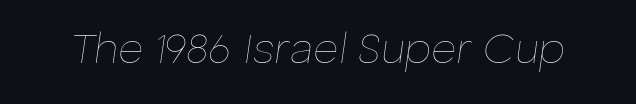
The image shows 43 px thin type, italic (leaning right); set normal letter spacing, not underlined; low stroke contrast and a medium x-height.
